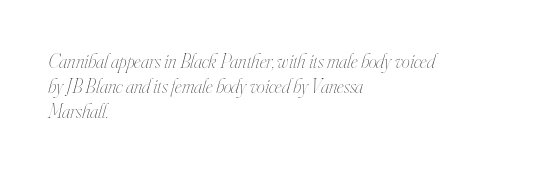
The rendering uses a moderate line-height, typical for paragraphs. No extra ink here — the face is not bold. Type without underlining. The text block is weighted toward the left margin, trailing off unevenly rightward. Between one letter and the next there's only the usual sliver of space.
